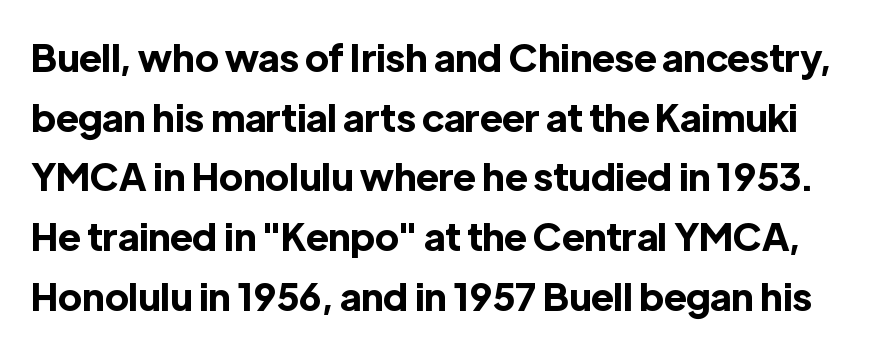
The image shows 38 px bold sans-serif type, upright; set normal line spacing (1.57x), normal letter spacing, not underlined; a medium x-height.
